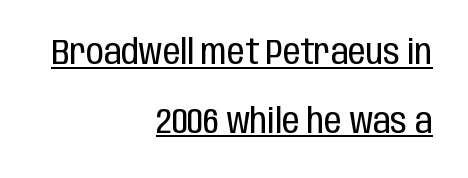
Q: Is the text bold? A: No.
Q: Is the text italic (slanted)? A: No, it is upright.
Q: Is the typeface a serif or a sans-serif typeface? A: Sans-serif.
Q: Is the text underlined? A: Yes.
Q: How is the paragraph aligned? A: Right-aligned.
Q: Is the spacing between letters normal or unusually wide? A: Normal.
Q: Is the spacing between lines tight, normal or loose? A: Loose.
Q: Width (condensed, normal, or wide)? A: Condensed.
Q: Stroke contrast? A: Low.
Q: x-height? A: Large.
Q: Monospaced? A: No.
